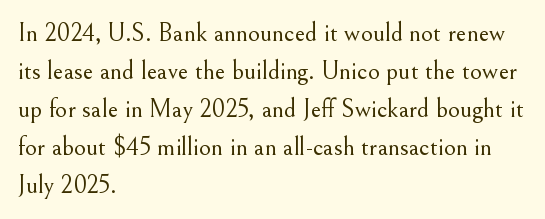
Q: Is the text bold? A: No.
Q: Is the text italic (slanted)? A: No, it is upright.
Q: Is the text underlined? A: No.
Q: How is the paragraph aligned? A: Left-aligned.
Q: Is the spacing between letters normal or unusually wide? A: Normal.
Q: Is the spacing between lines tight, normal or loose? A: Normal.
